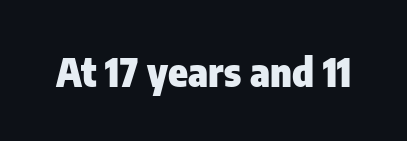
These words are printed bold, with thick strokes throughout. I'd call this a sans setting — the letters go barefoot. No extra tracking has been applied to these lines. Character widths vary here, with narrow letters taking less room than wide ones.
